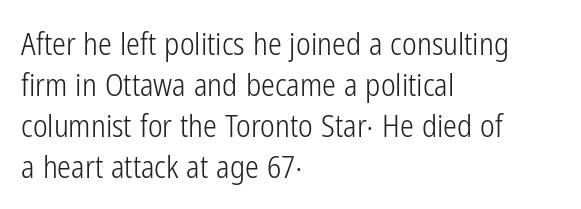
{"serif": "no", "italic": "no", "bold": "no", "weight": "light", "width": "condensed", "stroke_contrast": "low", "x_height": "medium", "monospaced": "no", "underline": "no", "align": "left", "line_spacing": "normal", "line_spacing_ratio": 1.32, "letter_spacing": "normal", "letter_spacing_em": 0.0, "glyph_px": 31}
